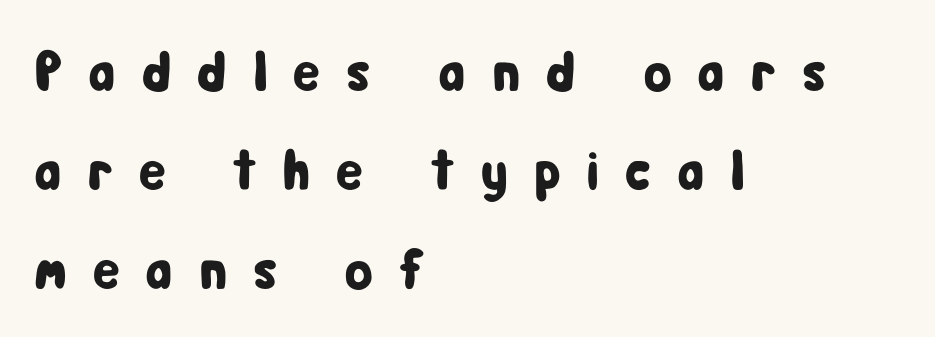
The image shows 57 px condensed sans-serif type, upright; set left-aligned, line spacing 1.74x, unusually wide letter spacing (+0.45 em), not underlined; low stroke contrast and a medium x-height.
